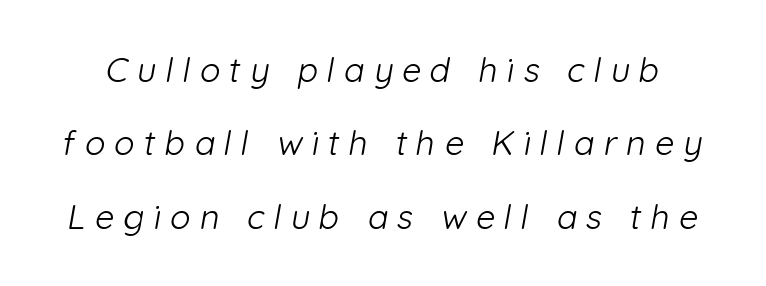
Q: Is the text bold? A: No.
Q: Is the typeface a serif or a sans-serif typeface? A: Sans-serif.
Q: Is the text underlined? A: No.
Q: Is the spacing between letters normal or unusually wide? A: Unusually wide.
Q: Is the spacing between lines tight, normal or loose? A: Loose.
Q: Width (condensed, normal, or wide)? A: Normal.
Q: Stroke contrast? A: Low.
Q: x-height? A: Medium.
Q: Monospaced? A: No.
